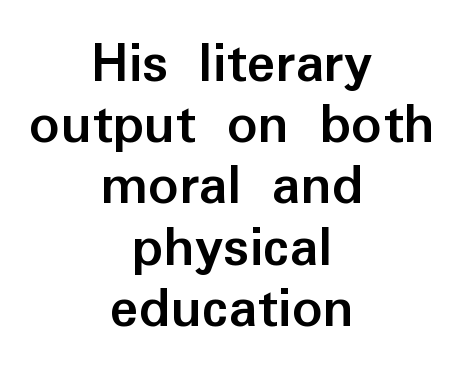
Between one letter and the next there's only the usual sliver of space. The sample has been set heavy, in full bold. Casual observation: everything's sitting right in the middle. It's the straight-up-and-down kind of type. Each letter keeps its own natural width here, so spacing adapts to shape. Clear beneath every line of the passage.
